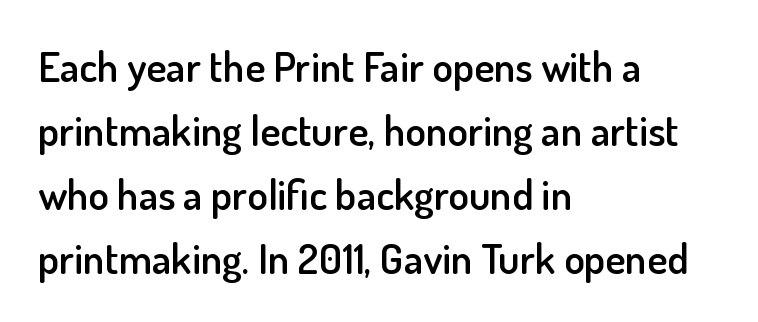
Q: Is the text bold? A: Semi-bold.
Q: Is the text italic (slanted)? A: No, it is upright.
Q: Is the typeface a serif or a sans-serif typeface? A: Sans-serif.
Q: Is the text underlined? A: No.
Q: How is the paragraph aligned? A: Left-aligned.
Q: Is the spacing between letters normal or unusually wide? A: Normal.
Q: Is the spacing between lines tight, normal or loose? A: Normal.
Q: Width (condensed, normal, or wide)? A: Normal.
Q: Stroke contrast? A: Low.
Q: x-height? A: Small.
Q: Monospaced? A: No.
